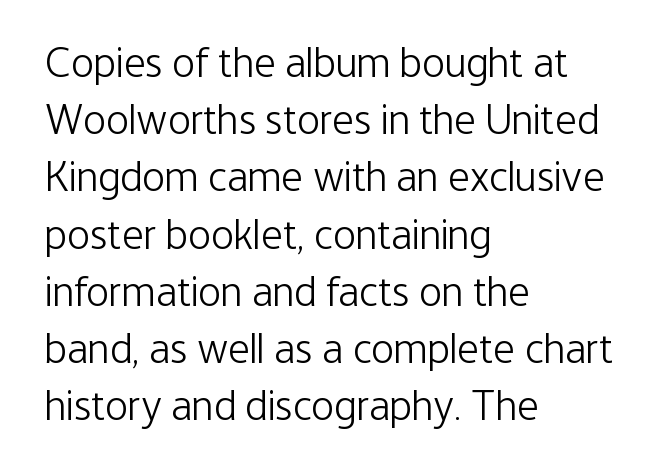
Q: Is the text bold? A: No.
Q: Is the text italic (slanted)? A: No, it is upright.
Q: Is the typeface a serif or a sans-serif typeface? A: Sans-serif.
Q: Is the text underlined? A: No.
Q: How is the paragraph aligned? A: Left-aligned.
Q: Is the spacing between letters normal or unusually wide? A: Normal.
Q: Is the spacing between lines tight, normal or loose? A: Normal.
Q: Width (condensed, normal, or wide)? A: Condensed.
Q: Stroke contrast? A: Low.
Q: x-height? A: Medium.
Q: Monospaced? A: No.
